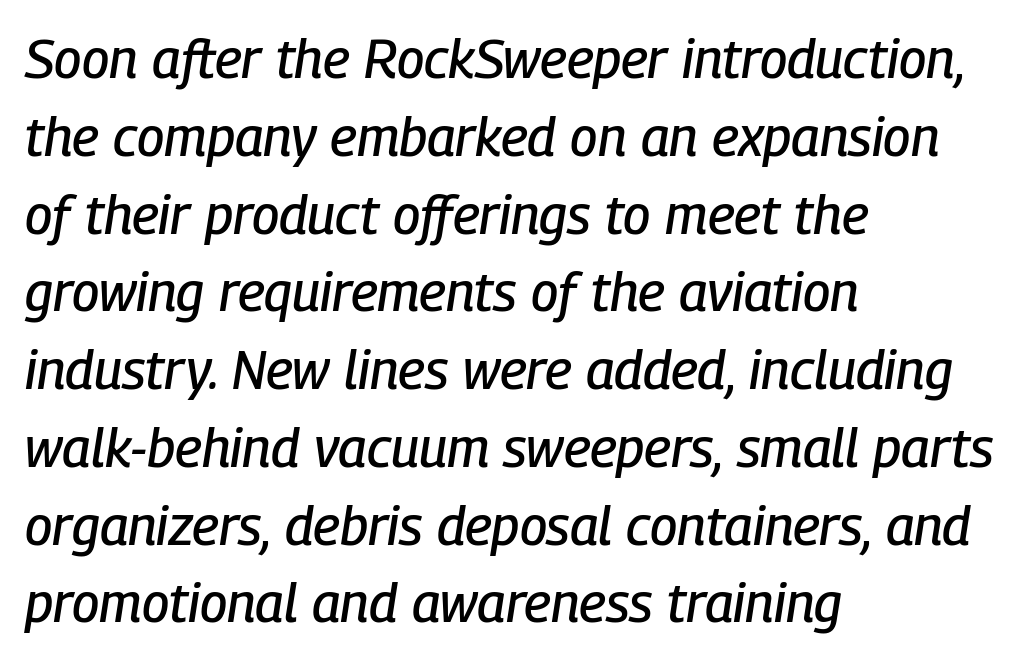
The image shows 54 px condensed type, italic (leaning right); set left-aligned, normal line spacing (1.44x), normal letter spacing, not underlined; low stroke contrast and a medium x-height.
